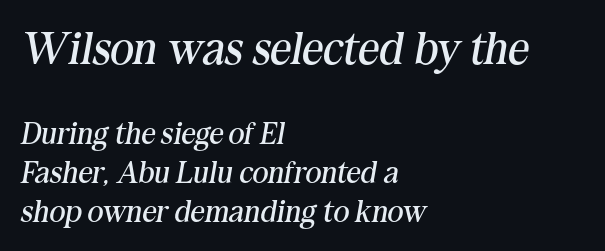
Q: Is the text bold? A: No.
Q: Is the text italic (slanted)? A: Yes, it leans right by about 10 degrees.
Q: Is the typeface a serif or a sans-serif typeface? A: Serif.
Q: Is the text underlined? A: No.
Q: How is the paragraph aligned? A: Left-aligned.
Q: Is the spacing between letters normal or unusually wide? A: Normal.
Q: Is the spacing between lines tight, normal or loose? A: Normal.
Q: Which block of text is set in a larger size, the first (top) or the second (bottom)? A: The first (top) one.
Q: Width (condensed, normal, or wide)? A: Normal.
Q: Stroke contrast? A: Medium.
Q: x-height? A: Medium.
Q: Monospaced? A: No.
